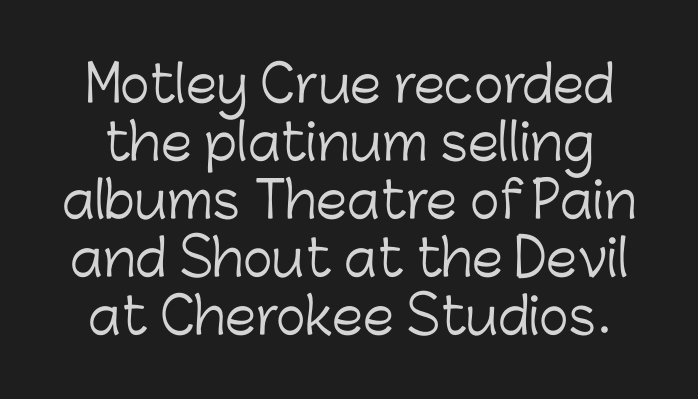
The words here are not underlined. The passage shown has conventional tracking throughout. If you drew a line through each stem, it would be perfectly vertical. Type style note: lacks serifs.
